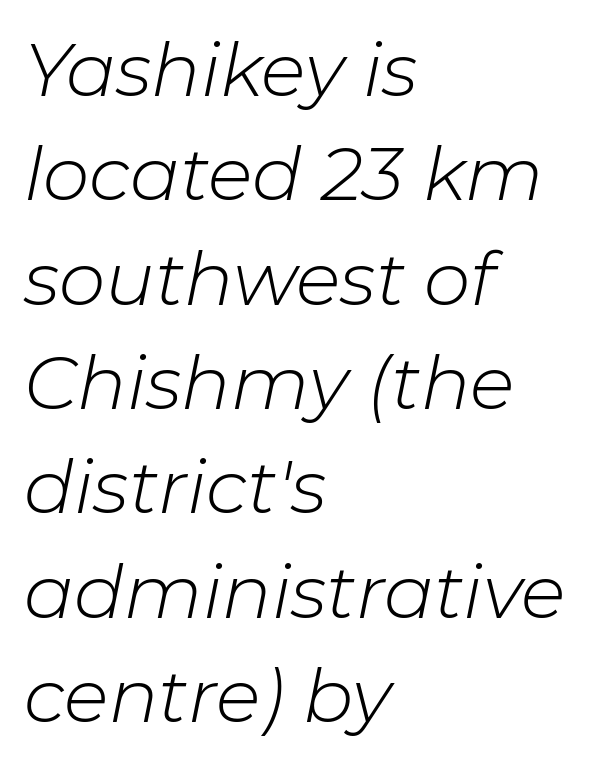
{"italic": "yes", "lean": "right", "slant_degrees": 11, "bold": "no", "weight": "light", "width": "normal", "stroke_contrast": "low", "x_height": "medium", "monospaced": "no", "underline": "no", "align": "left", "line_spacing": "normal", "line_spacing_ratio": 1.41, "letter_spacing": "normal", "letter_spacing_em": 0.0, "glyph_px": 74}
